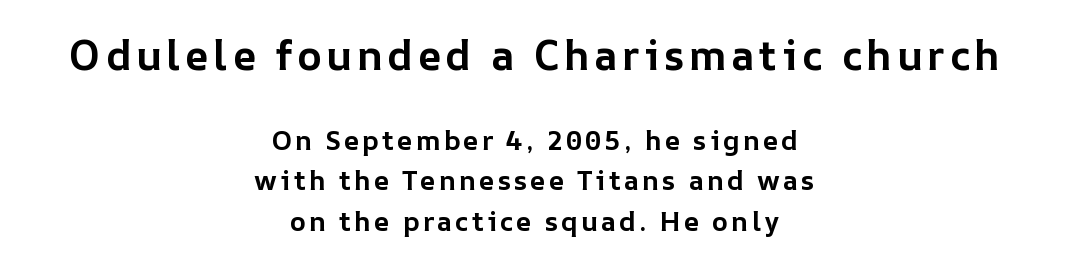
Q: Is the text bold? A: Yes.
Q: Is the text italic (slanted)? A: No, it is upright.
Q: Is the text underlined? A: No.
Q: How is the paragraph aligned? A: Centered.
Q: Is the spacing between lines tight, normal or loose? A: Normal.
Q: Which block of text is set in a larger size, the first (top) or the second (bottom)? A: The first (top) one.
Q: Width (condensed, normal, or wide)? A: Normal.
Q: Stroke contrast? A: Low.
Q: x-height? A: Medium.
Q: Monospaced? A: No.
